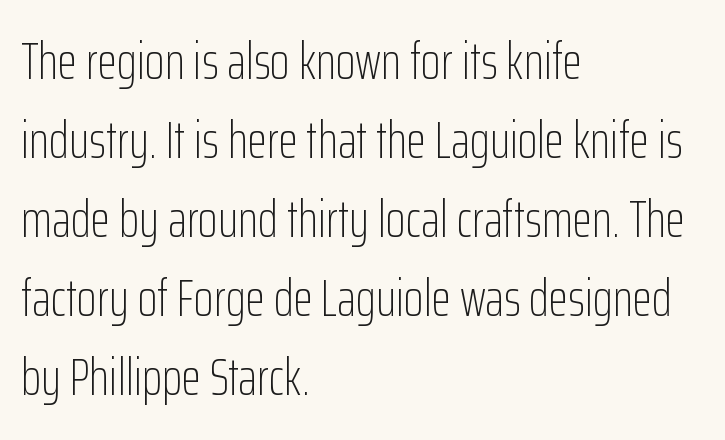
The image shows 51 px light, condensed sans-serif type, upright; set left-aligned, normal line spacing (1.55x), normal letter spacing, not underlined; low stroke contrast and a medium x-height.
